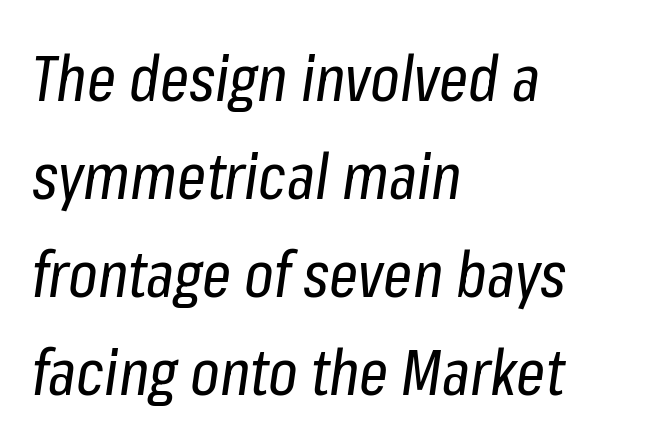
The image shows 64 px regular-weight, condensed type, italic (leaning right); set left-aligned, normal line spacing (1.53x), normal letter spacing, not underlined; low stroke contrast and a medium x-height.
